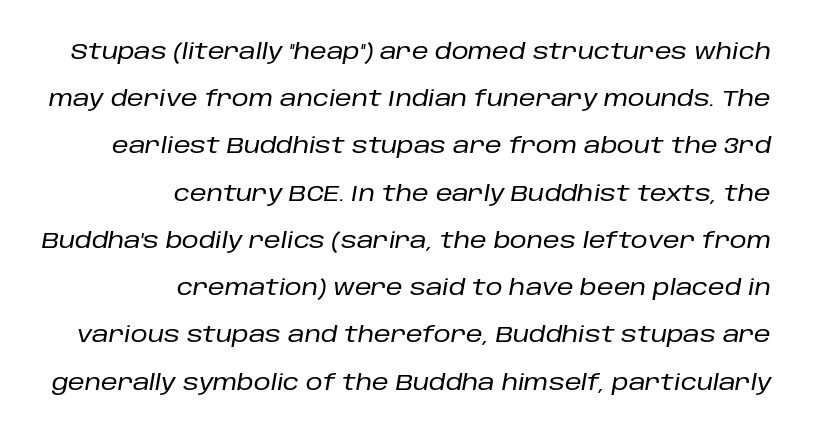
{"italic": "yes", "lean": "right", "slant_degrees": 10, "underline": "no", "align": "right", "line_spacing": "loose", "line_spacing_ratio": 2.25, "letter_spacing": "normal", "letter_spacing_em": 0.0, "glyph_px": 21}
